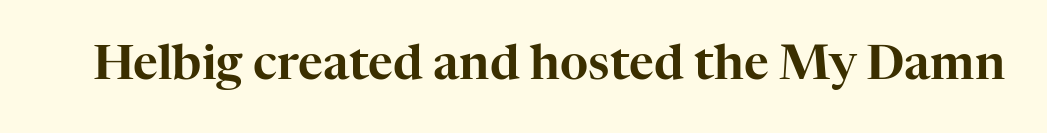
Q: Is the text italic (slanted)? A: No, it is upright.
Q: Is the typeface a serif or a sans-serif typeface? A: Serif.
Q: Is the text underlined? A: No.
Q: Is the spacing between letters normal or unusually wide? A: Normal.
Q: Width (condensed, normal, or wide)? A: Normal.
Q: Stroke contrast? A: High.
Q: x-height? A: Medium.
Q: Monospaced? A: No.
